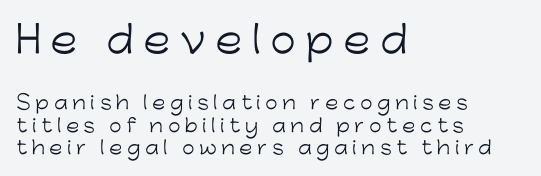
This sample is left-justified, so line endings fall wherever the words run out. Character widths vary here, with narrow letters taking less room than wide ones. Every character sits straight up, as roman type does. Tracking value appears strongly positive — letters spread wide. In this sample the first text group is rendered at the bigger scale.
